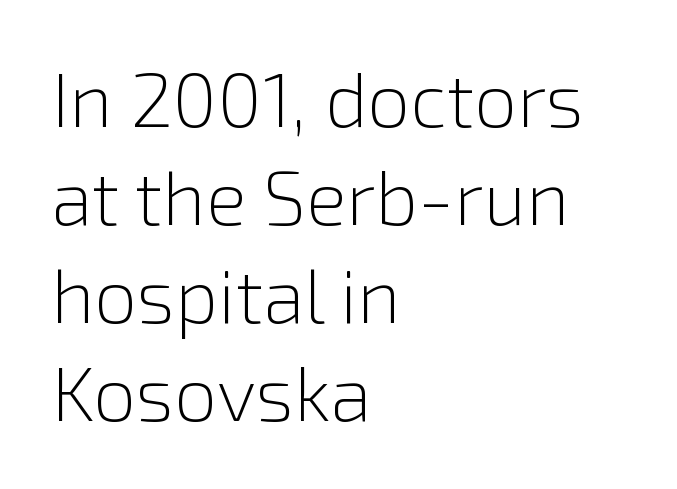
The image shows 76 px light sans-serif type, upright; set left-aligned, normal line spacing (1.29x), normal letter spacing, not underlined; a medium x-height.
